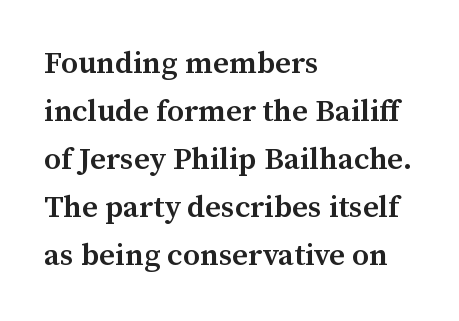
Q: Is the text bold? A: Semi-bold.
Q: Is the text italic (slanted)? A: No, it is upright.
Q: Is the typeface a serif or a sans-serif typeface? A: Serif.
Q: Is the text underlined? A: No.
Q: How is the paragraph aligned? A: Left-aligned.
Q: Is the spacing between letters normal or unusually wide? A: Normal.
Q: Is the spacing between lines tight, normal or loose? A: Normal.
Q: Width (condensed, normal, or wide)? A: Normal.
Q: Stroke contrast? A: Medium.
Q: x-height? A: Medium.
Q: Monospaced? A: No.
